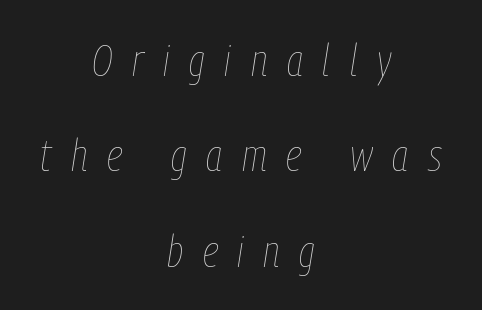
The space directly below the letters is spotless. Which margin do the lines hug? Neither — every line sits in the middle. Designer's note — italics engaged. Proportional: the letters do not fall into vertical columns. Display-style spreading of the glyphs; the letterfit is very open. No letter is thick-stroked: the sample isn't bold.
